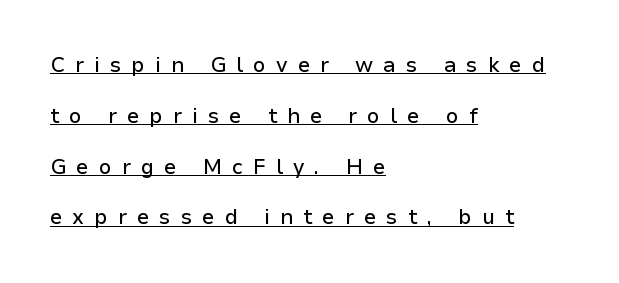
{"italic": "no", "underline": "yes", "align": "left", "line_spacing": "loose", "line_spacing_ratio": 2.42, "letter_spacing": "wide", "letter_spacing_em": 0.48, "glyph_px": 21}
